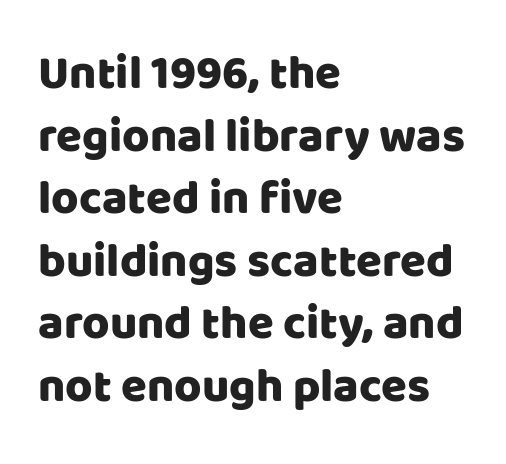
Q: Is the text italic (slanted)? A: No, it is upright.
Q: Is the typeface a serif or a sans-serif typeface? A: Sans-serif.
Q: Is the text underlined? A: No.
Q: How is the paragraph aligned? A: Left-aligned.
Q: Is the spacing between letters normal or unusually wide? A: Normal.
Q: Is the spacing between lines tight, normal or loose? A: Normal.
Q: Width (condensed, normal, or wide)? A: Normal.
Q: Stroke contrast? A: Low.
Q: x-height? A: Large.
Q: Monospaced? A: No.
